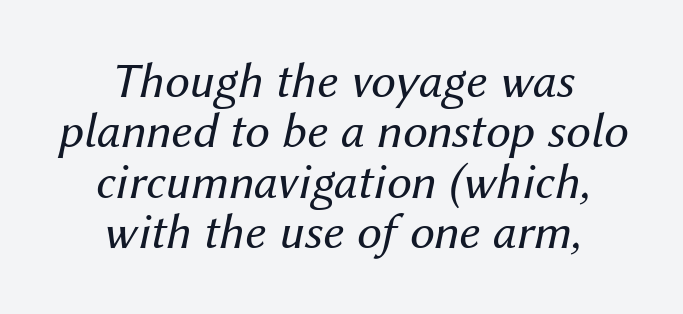
Is this a heavy cut? Hardly; it is regular or lighter. Each line is balanced around a shared central axis. The letterforms sit shoulder to shoulder at normal distance. Any mark beneath the type? The region is blank.
